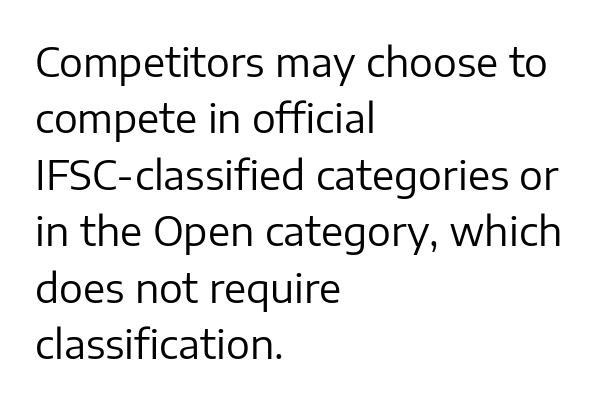
{"serif": "no", "italic": "no", "bold": "no", "weight": "regular", "width": "normal", "stroke_contrast": "low", "x_height": "medium", "monospaced": "no", "underline": "no", "align": "left", "line_spacing": "normal", "line_spacing_ratio": 1.41, "letter_spacing": "normal", "letter_spacing_em": 0.0, "glyph_px": 40}
